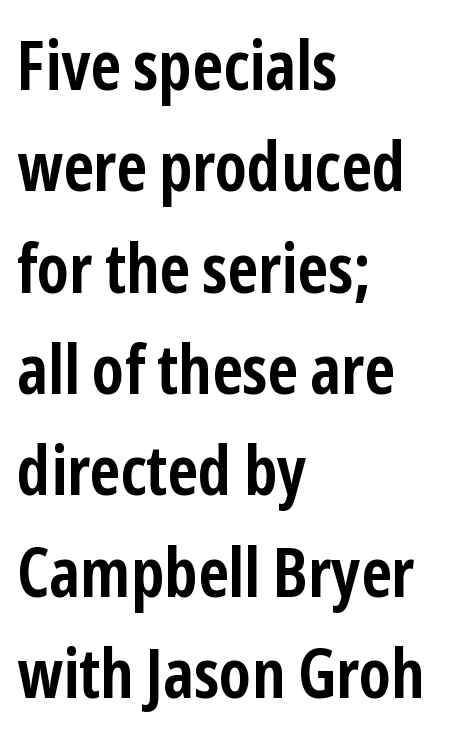
Examine the stroke ends and you'll find no serifs. If you drew a ruler down the left edge, every line would touch it. Honestly, the letter spacing is just normal — you wouldn't notice it. Vertical strokes here are truly vertical. Varying glyph widths throughout — classic text-font behaviour.
